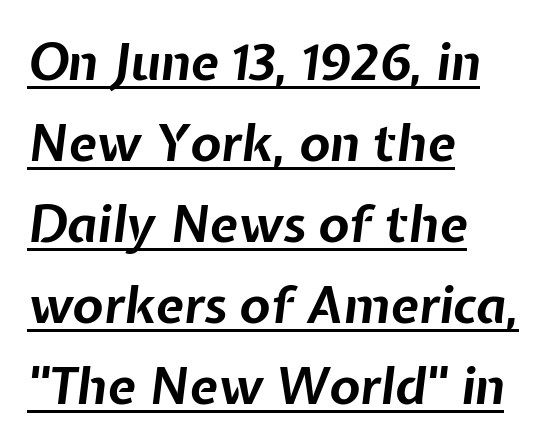
Q: Is the text bold? A: Yes.
Q: Is the text italic (slanted)? A: Yes, it leans right by about 7 degrees.
Q: Is the text underlined? A: Yes.
Q: How is the paragraph aligned? A: Left-aligned.
Q: Is the spacing between letters normal or unusually wide? A: Normal.
Q: Is the spacing between lines tight, normal or loose? A: Normal.
Q: Width (condensed, normal, or wide)? A: Normal.
Q: Stroke contrast? A: Low.
Q: x-height? A: Medium.
Q: Monospaced? A: No.
